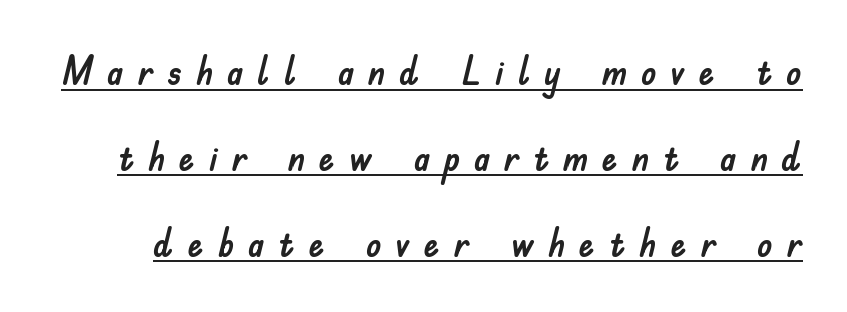
Q: Is the text italic (slanted)? A: Yes.
Q: Is the typeface a serif or a sans-serif typeface? A: Sans-serif.
Q: Is the text underlined? A: Yes.
Q: Is the spacing between letters normal or unusually wide? A: Unusually wide.
Q: Is the spacing between lines tight, normal or loose? A: Loose.
Q: Width (condensed, normal, or wide)? A: Normal.
Q: Stroke contrast? A: Low.
Q: x-height? A: Small.
Q: Monospaced? A: No.
